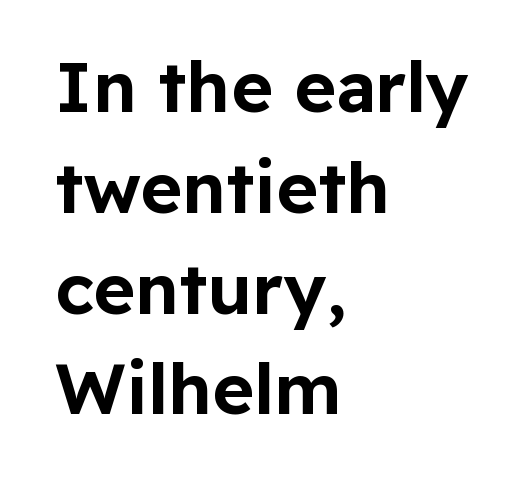
The image shows 71 px sans-serif type, upright; set left-aligned, normal line spacing (1.42x), normal letter spacing, not underlined; low stroke contrast and a medium x-height.
